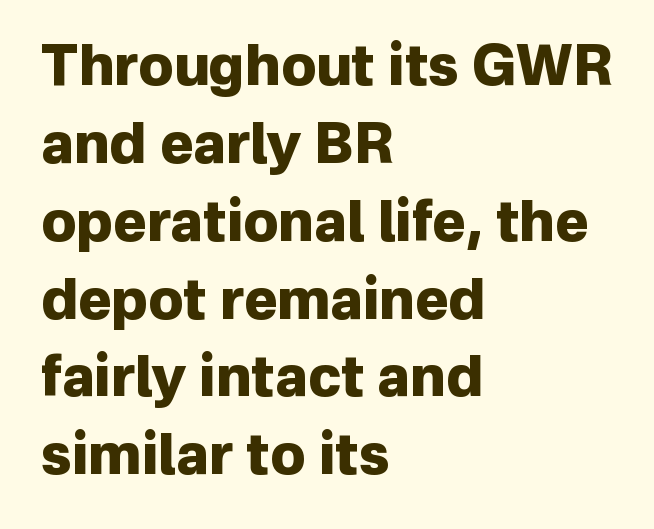
{"serif": "no", "italic": "no", "bold": "yes", "weight": "heavy", "width": "normal", "stroke_contrast": "low", "x_height": "medium", "monospaced": "no", "underline": "no", "align": "left", "line_spacing": "normal", "line_spacing_ratio": 1.39, "letter_spacing": "normal", "letter_spacing_em": 0.0, "glyph_px": 56}
